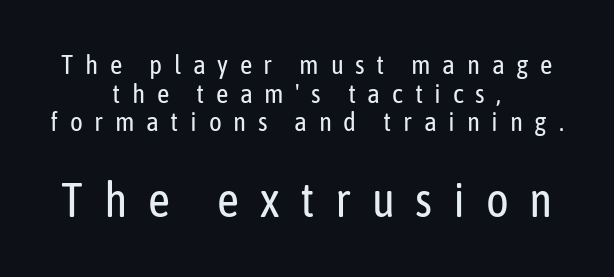
Q: Is the text bold? A: No.
Q: Is the text italic (slanted)? A: No, it is upright.
Q: Is the typeface a serif or a sans-serif typeface? A: Sans-serif.
Q: Is the text underlined? A: No.
Q: How is the paragraph aligned? A: Centered.
Q: Is the spacing between letters normal or unusually wide? A: Unusually wide.
Q: Is the spacing between lines tight, normal or loose? A: Tight.
Q: Which block of text is set in a larger size, the first (top) or the second (bottom)? A: The second (bottom) one.
Q: Width (condensed, normal, or wide)? A: Condensed.
Q: Stroke contrast? A: Low.
Q: x-height? A: Medium.
Q: Monospaced? A: No.
